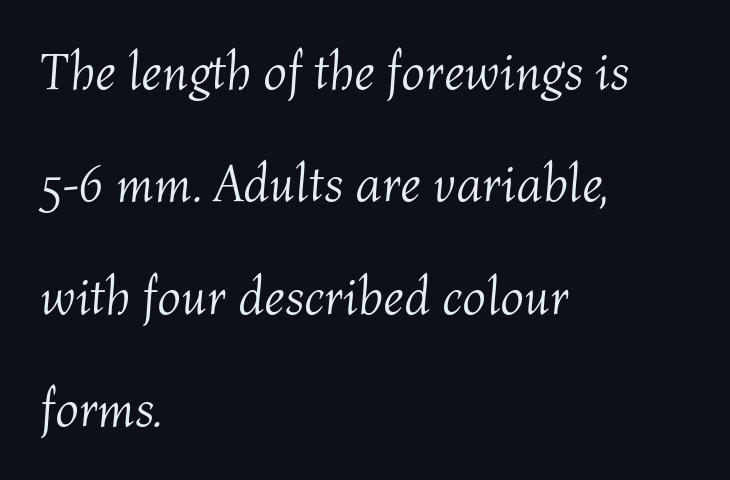
The image shows 52 px light type, italic (leaning right); set left-aligned, loose line spacing (2.16x), normal letter spacing, not underlined; medium stroke contrast and a medium x-height.
